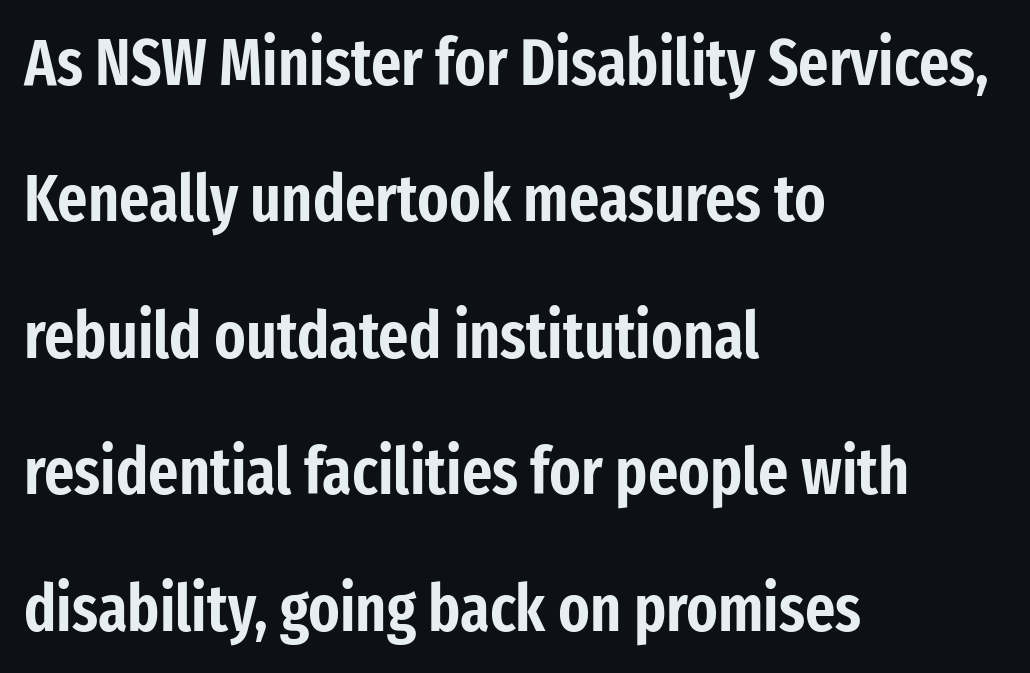
{"serif": "no", "italic": "no", "width": "condensed", "stroke_contrast": "low", "x_height": "medium", "monospaced": "no", "underline": "no", "align": "left", "line_spacing": "loose", "line_spacing_ratio": 2.1, "letter_spacing": "normal", "letter_spacing_em": 0.0, "glyph_px": 65}
